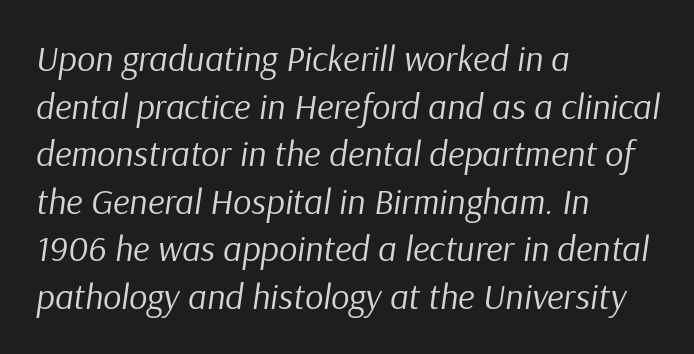
Q: Is the text bold? A: No.
Q: Is the text italic (slanted)? A: Yes, it leans right by about 9 degrees.
Q: Is the text underlined? A: No.
Q: How is the paragraph aligned? A: Left-aligned.
Q: Is the spacing between letters normal or unusually wide? A: Normal.
Q: Is the spacing between lines tight, normal or loose? A: Normal.
Q: Width (condensed, normal, or wide)? A: Normal.
Q: Stroke contrast? A: Low.
Q: x-height? A: Medium.
Q: Monospaced? A: No.
